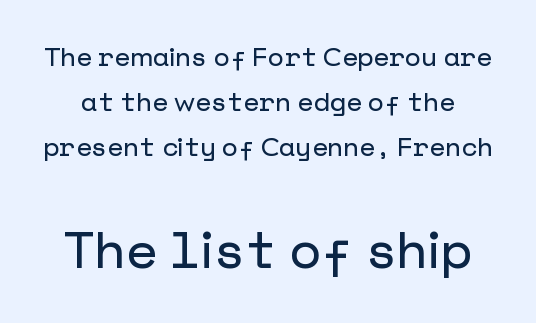
Q: Is the text italic (slanted)? A: No, it is upright.
Q: Is the typeface a serif or a sans-serif typeface? A: Sans-serif.
Q: Is the text underlined? A: No.
Q: Is the spacing between letters normal or unusually wide? A: Normal.
Q: Which block of text is set in a larger size, the first (top) or the second (bottom)? A: The second (bottom) one.
Q: Width (condensed, normal, or wide)? A: Normal.
Q: Stroke contrast? A: Low.
Q: x-height? A: Medium.
